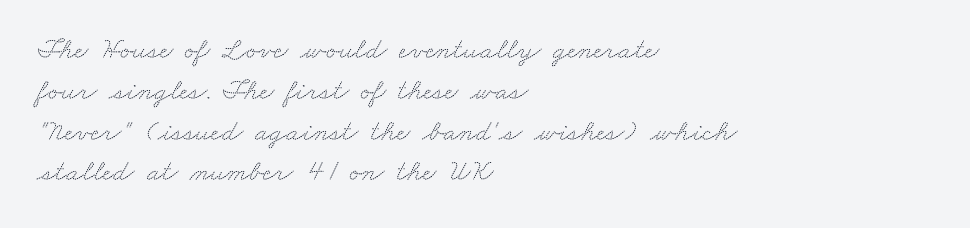
{"serif": "yes", "width": "wide", "stroke_contrast": "medium", "x_height": "small", "monospaced": "no", "underline": "no", "align": "left", "line_spacing": "normal", "line_spacing_ratio": 1.36, "letter_spacing": "normal", "letter_spacing_em": 0.0, "glyph_px": 30}
